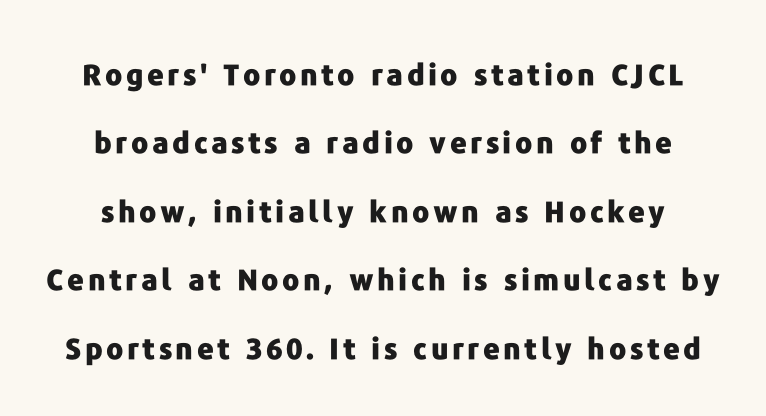
{"serif": "no", "italic": "no", "bold": "yes", "weight": "heavy", "width": "normal", "stroke_contrast": "low", "x_height": "medium", "monospaced": "no", "underline": "no", "line_spacing": "loose", "line_spacing_ratio": 2.36, "glyph_px": 29}
